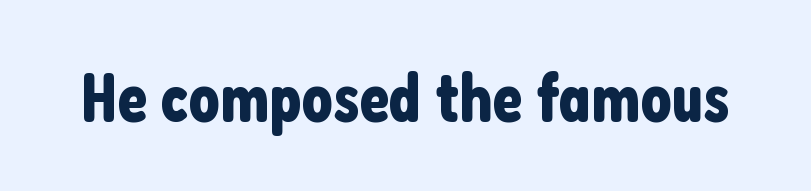
This rendering leaves character spacing at its baseline value. Decoration check: the copy has no underline. The rendering uses natural spacing where letterforms have individual widths. This is the regular roman posture of the typeface.
